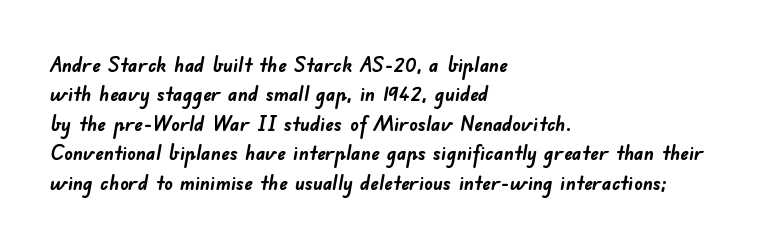
The image shows 21 px bold type; set left-aligned, normal line spacing (1.4x), normal letter spacing, not underlined.
